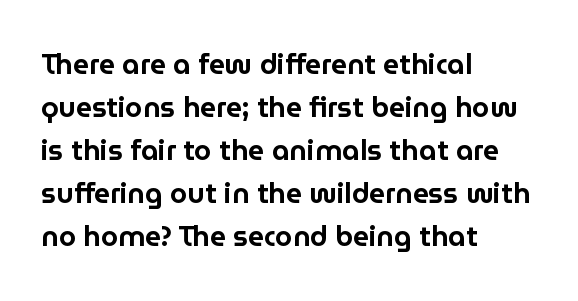
The image shows 28 px sans-serif type, upright; set left-aligned, normal line spacing (1.54x), normal letter spacing, not underlined; low stroke contrast and a medium x-height.
